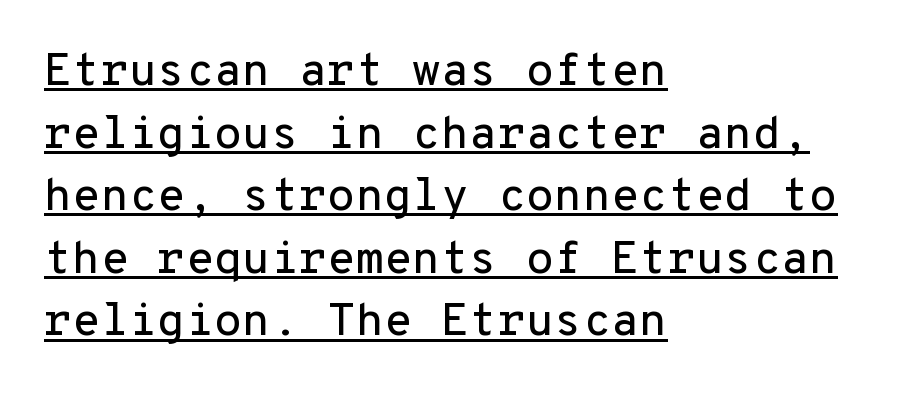
{"serif": "no", "italic": "no", "width": "normal", "stroke_contrast": "low", "x_height": "medium", "monospaced": "yes", "underline": "yes", "align": "left", "line_spacing": "normal", "line_spacing_ratio": 1.36, "letter_spacing": "normal", "letter_spacing_em": 0.0, "glyph_px": 46}
